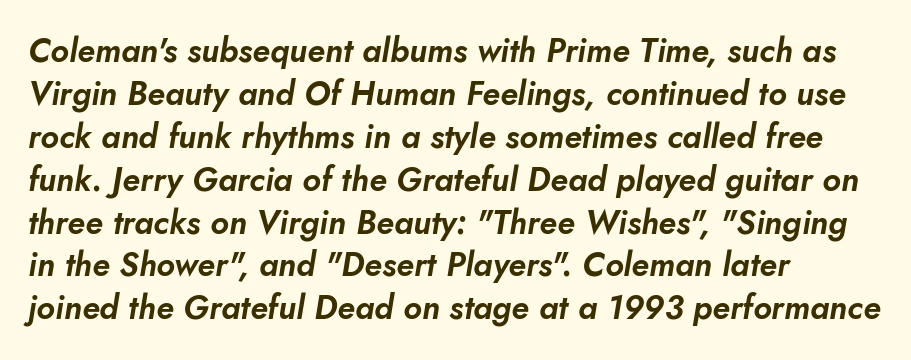
Is there much room between lines? A standard amount, neither cramped nor airy. Horizontally, the lines are justified to the leading edge only. Each word holds together tightly as a unit, with standard inter-letter gaps. The specimen omits any rule beneath the text block's lines. Slanted lettering throughout. Character widths vary here, with narrow letters taking less room than wide ones.
